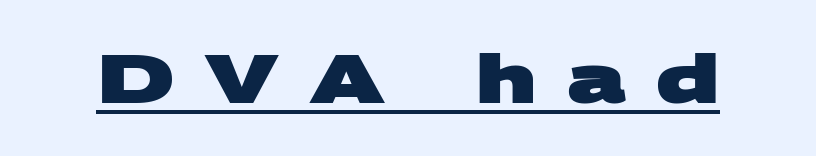
The type is letterspaced generously, with wide tracking. Every letter is thick-stroked: bold, no question. Spacing verdict: proportional, widths tailored to each character. Descenders here cross a horizontal rule under the line. I'd call this a sans setting — the letters go barefoot.
